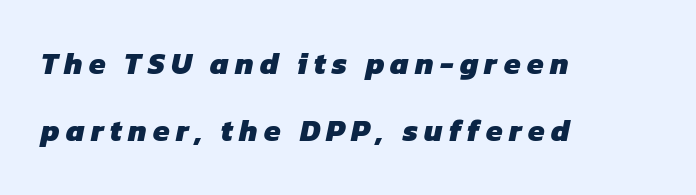
Anything drawn beneath the words? Only blank space. A typesetter would call this proportional, since set widths differ per character. Each line starts at the same left margin while the right side varies. A typesetter would call this heavily tracked-out type. The lines are spread far apart with generous leading.
